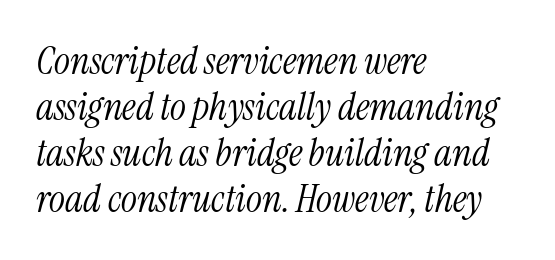
Q: Is the text bold? A: No.
Q: Is the text italic (slanted)? A: Yes, it leans right by about 13 degrees.
Q: Is the typeface a serif or a sans-serif typeface? A: Serif.
Q: Is the text underlined? A: No.
Q: How is the paragraph aligned? A: Left-aligned.
Q: Is the spacing between letters normal or unusually wide? A: Normal.
Q: Width (condensed, normal, or wide)? A: Condensed.
Q: Stroke contrast? A: Medium.
Q: x-height? A: Medium.
Q: Monospaced? A: No.
